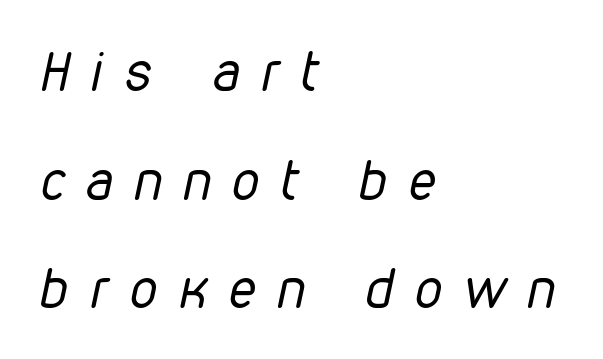
The image shows 54 px regular-weight, condensed type, italic (leaning right); set left-aligned, loose line spacing (2.01x), unusually wide letter spacing (+0.41 em), not underlined; low stroke contrast and a medium x-height.
